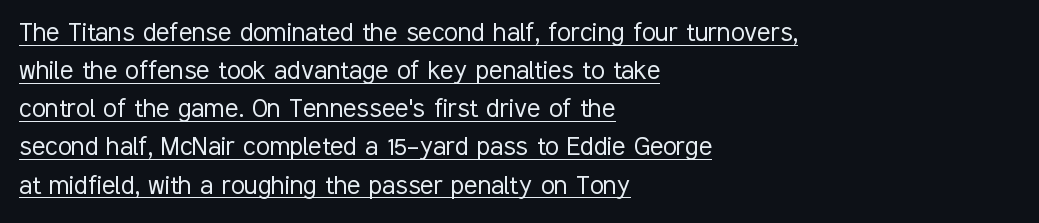
Q: Is the text bold? A: No.
Q: Is the text italic (slanted)? A: No, it is upright.
Q: Is the typeface a serif or a sans-serif typeface? A: Sans-serif.
Q: Is the text underlined? A: Yes.
Q: How is the paragraph aligned? A: Left-aligned.
Q: Is the spacing between letters normal or unusually wide? A: Normal.
Q: Width (condensed, normal, or wide)? A: Condensed.
Q: Stroke contrast? A: Low.
Q: x-height? A: Medium.
Q: Monospaced? A: No.
